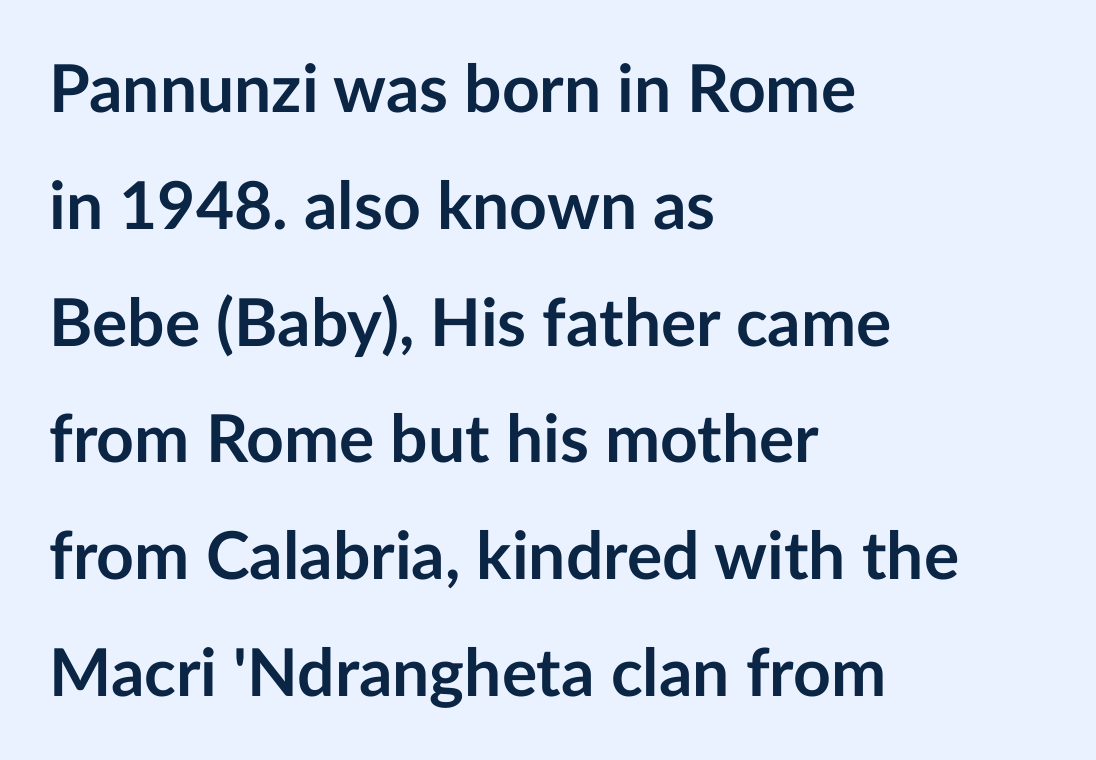
The setting favours the left margin, as ordinary paragraphs usually do. Rendered with straight, roman letterforms. Underlining? Definitely not there. Note the varied advance widths — an 'i' is clearly narrower than an 'm'. Pretty heavy lettering here — definitely bold.
